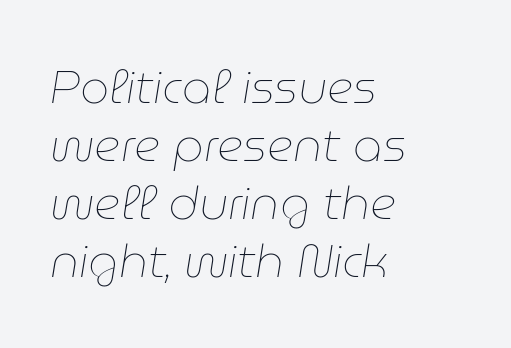
{"italic": "yes", "lean": "right", "slant_degrees": 9, "bold": "no", "weight": "thin", "width": "normal", "stroke_contrast": "low", "x_height": "medium", "monospaced": "no", "underline": "no", "align": "left", "line_spacing": "normal", "line_spacing_ratio": 1.26, "letter_spacing": "normal", "letter_spacing_em": 0.0, "glyph_px": 46}
